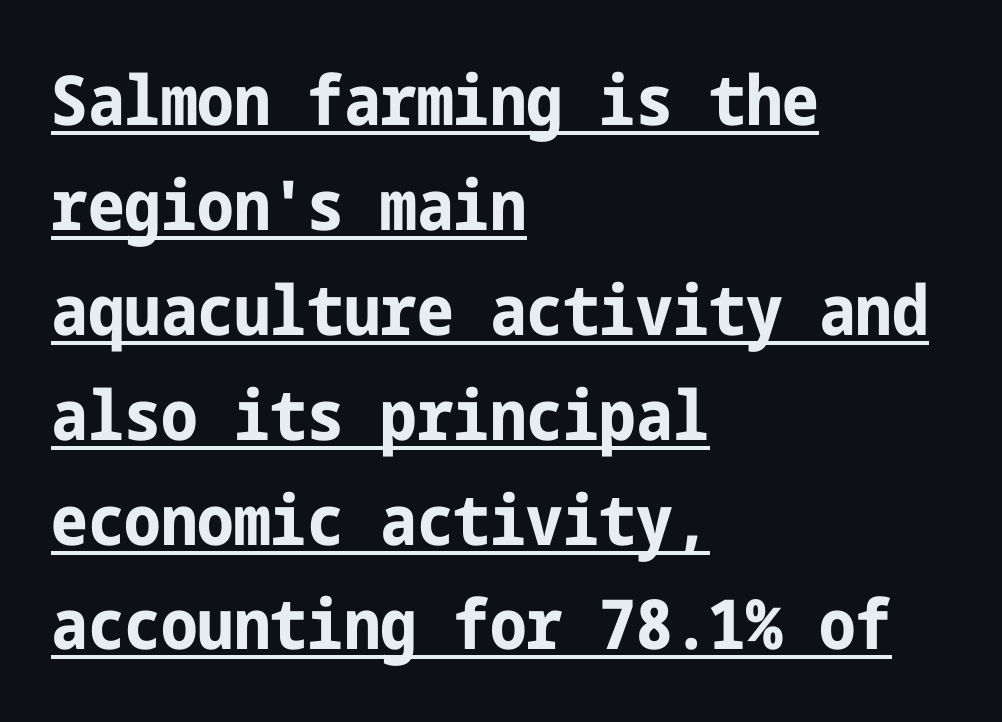
{"serif": "no", "italic": "no", "bold": "yes", "weight": "bold", "width": "condensed", "stroke_contrast": "low", "x_height": "medium", "underline": "yes", "align": "left", "line_spacing": "normal", "line_spacing_ratio": 1.52, "letter_spacing": "normal", "letter_spacing_em": 0.0, "glyph_px": 69}
